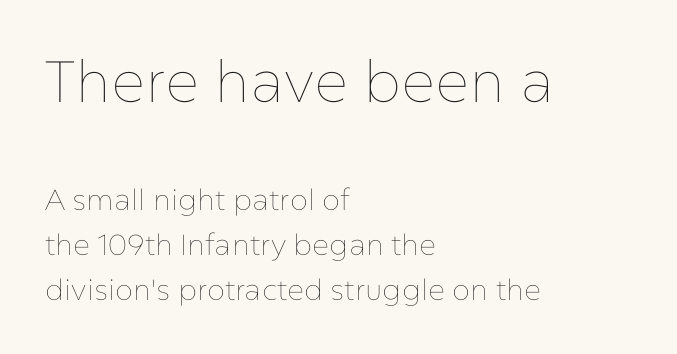
The image shows 58 px thin type, upright; set left-aligned, normal line spacing (1.55x), normal letter spacing, not underlined; the first (top) block is 2.0x larger; low stroke contrast and a medium x-height.
